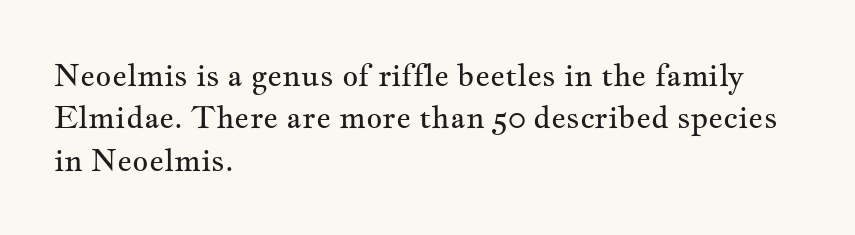
This is the regular roman posture of the typeface. No heavy texture on the line: the type isn't bold. Teacher's note: observe the even left margin — that is flush-left alignment. Notice how descenders clear the ascenders below comfortably — that's standard leading.
